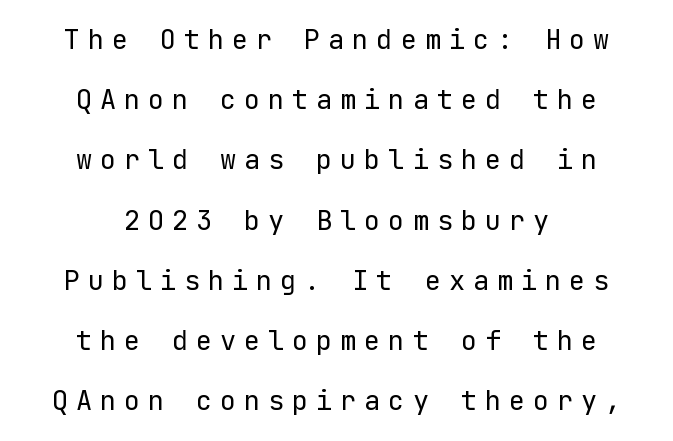
{"italic": "no", "bold": "no", "underline": "no", "align": "center", "line_spacing": "loose", "line_spacing_ratio": 2.23, "letter_spacing": "wide", "letter_spacing_em": 0.29, "glyph_px": 27}
